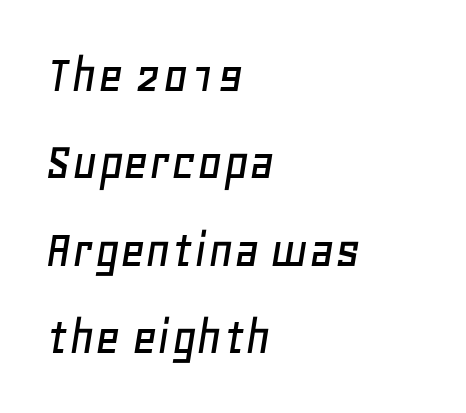
The image shows 55 px text type, italic (leaning right); set left-aligned, normal line spacing (1.59x), normal letter spacing, not underlined; low stroke contrast and a large x-height.
